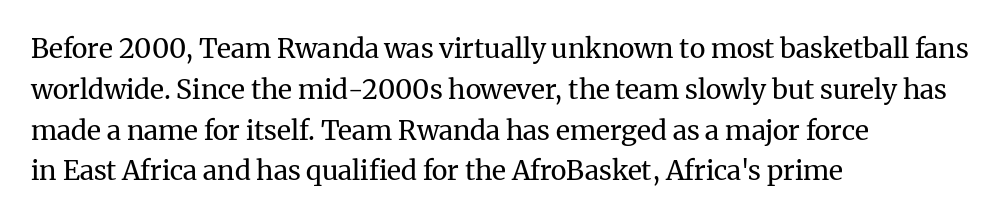
The passage shown stacks its lines at a standard gap. Plain, unruled lines of type. Summary of weight: not heavy and not bold. The rendering keeps characters at their native spacing. Notice how the stems are strictly vertical — no italics here.
